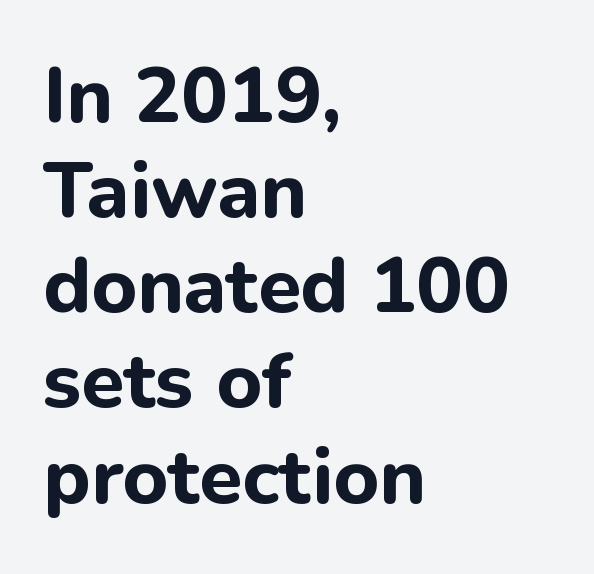
{"serif": "no", "italic": "no", "bold": "yes", "weight": "bold", "width": "normal", "stroke_contrast": "low", "x_height": "medium", "monospaced": "no", "underline": "no", "align": "left", "line_spacing_ratio": 1.22, "letter_spacing": "normal", "letter_spacing_em": 0.0, "glyph_px": 78}
